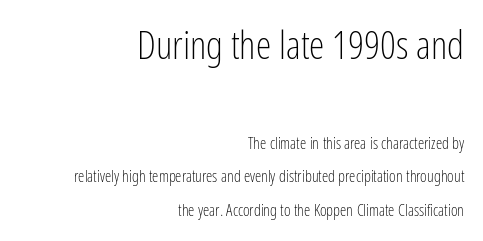
Visually, the top section dominates because its glyphs are scaled up. Line endings align vertically; line beginnings do not. What kind of face is this? One without serifs — a sans. Vertical stems look standard width or narrower in stroke.
